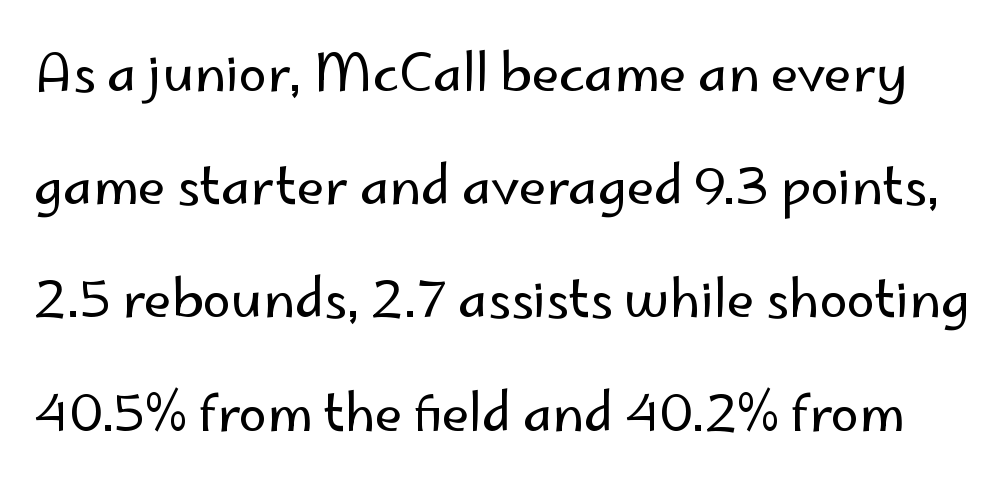
The image shows 51 px regular-weight sans-serif type, upright; set loose line spacing (2.22x), normal letter spacing, not underlined; low stroke contrast and a small x-height.
